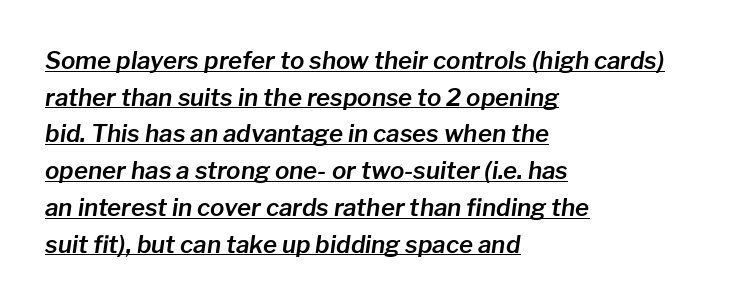
{"italic": "yes", "lean": "right", "slant_degrees": 8, "underline": "yes", "align": "left", "line_spacing": "normal", "line_spacing_ratio": 1.53, "letter_spacing": "normal", "letter_spacing_em": 0.0, "glyph_px": 24}
